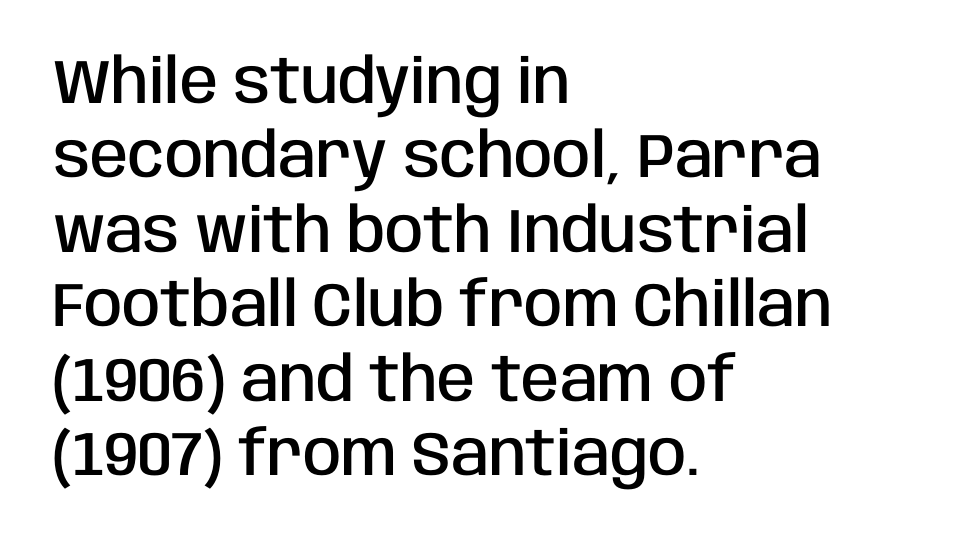
{"serif": "no", "italic": "no", "bold": "semi", "weight": "semibold", "width": "condensed", "stroke_contrast": "low", "x_height": "large", "monospaced": "no", "underline": "no", "align": "left", "line_spacing_ratio": 1.2, "letter_spacing": "normal", "letter_spacing_em": 0.0, "glyph_px": 62}
